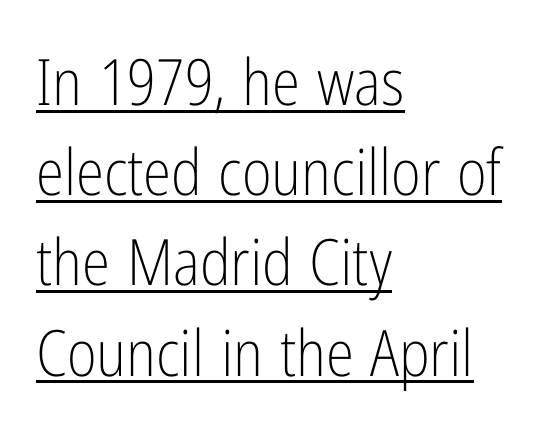
The letters sit at their default tracking, neither squeezed nor spread. Each letter keeps its own natural width here, so spacing adapts to shape. Style check: upright. Beneath each row of characters lies a ruled line. Line beginnings align vertically; line endings do not.
